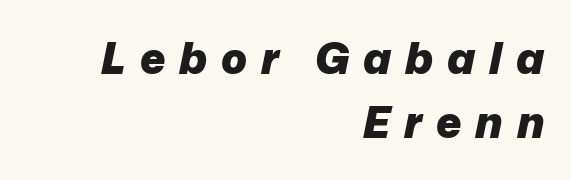
{"italic": "yes", "lean": "right", "slant_degrees": 12, "bold": "yes", "weight": "heavy", "width": "normal", "stroke_contrast": "low", "x_height": "medium", "monospaced": "no", "underline": "no", "align": "right", "line_spacing": "normal", "line_spacing_ratio": 1.5, "letter_spacing": "wide", "letter_spacing_em": 0.32, "glyph_px": 43}
